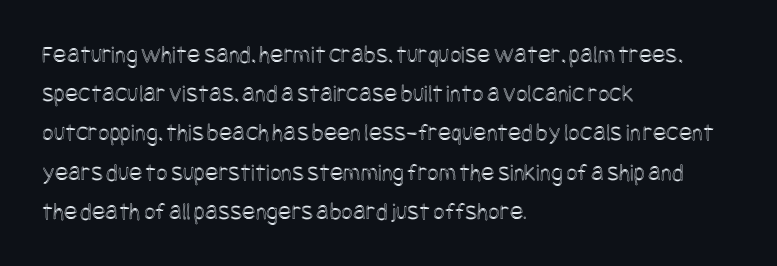
Q: Is the text italic (slanted)? A: No, it is upright.
Q: Is the text underlined? A: No.
Q: How is the paragraph aligned? A: Left-aligned.
Q: Is the spacing between letters normal or unusually wide? A: Normal.
Q: Is the spacing between lines tight, normal or loose? A: Normal.
